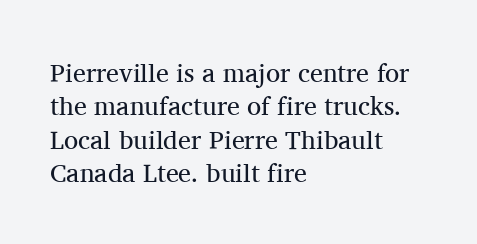
The image shows 26 px text type, upright; set left-aligned, normal line spacing (1.28x), normal letter spacing, not underlined.
